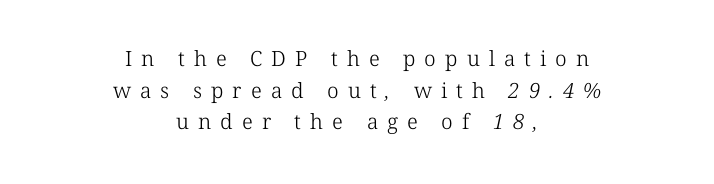
The image shows 21 px text type; set centered, normal line spacing (1.51x), unusually wide letter spacing (+0.43 em), not underlined.
